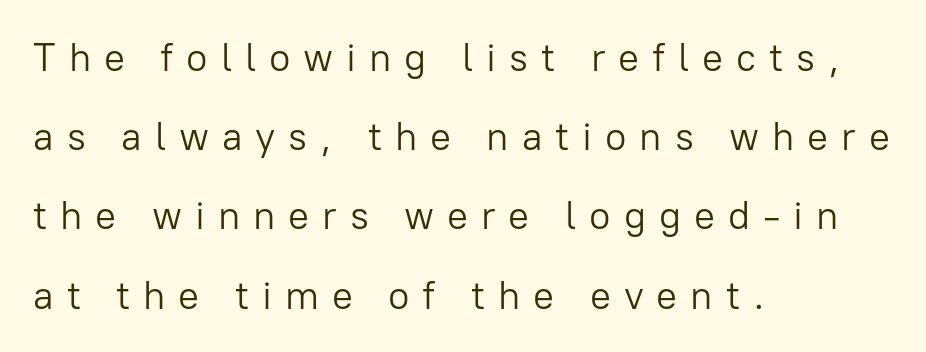
Q: Is the text bold? A: No.
Q: Is the text italic (slanted)? A: No, it is upright.
Q: Is the typeface a serif or a sans-serif typeface? A: Sans-serif.
Q: Is the text underlined? A: No.
Q: How is the paragraph aligned? A: Left-aligned.
Q: Is the spacing between letters normal or unusually wide? A: Unusually wide.
Q: Is the spacing between lines tight, normal or loose? A: Loose.
Q: Width (condensed, normal, or wide)? A: Normal.
Q: Stroke contrast? A: Low.
Q: x-height? A: Medium.
Q: Monospaced? A: No.
